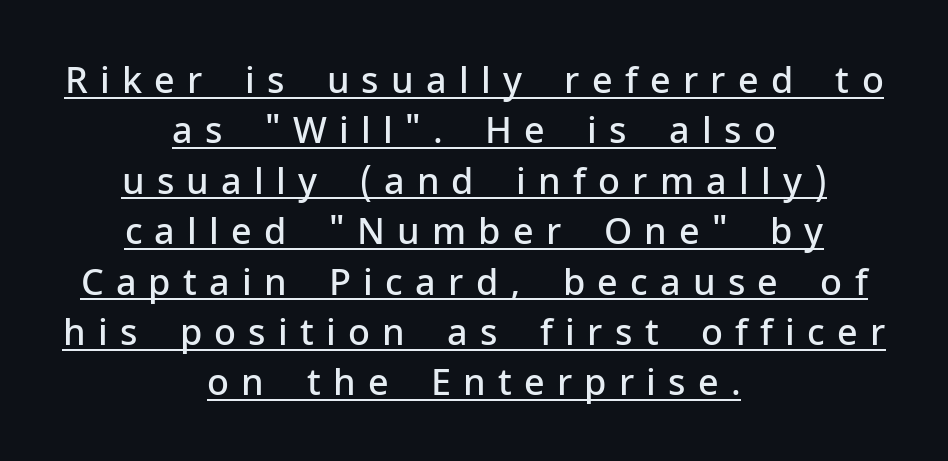
The image shows 36 px semibold sans-serif type, upright; set centered, normal line spacing (1.4x), unusually wide letter spacing (+0.34 em), underlined; low stroke contrast and a medium x-height.
